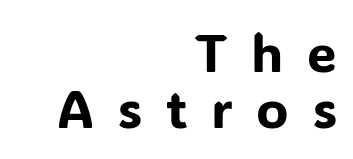
The image shows 53 px sans-serif type, upright; set right-aligned, tight line spacing (1.06x), unusually wide letter spacing (+0.45 em), not underlined; low stroke contrast and a medium x-height.
